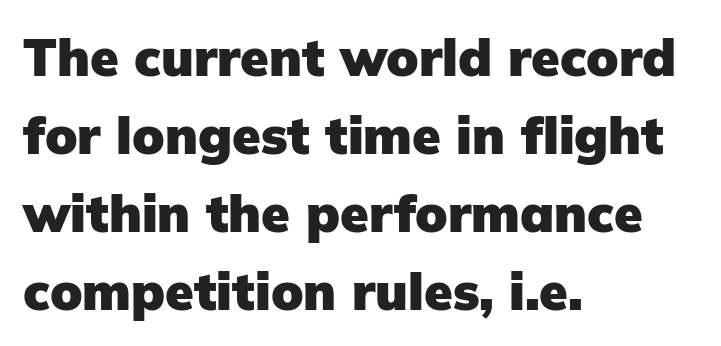
{"serif": "no", "italic": "no", "bold": "yes", "weight": "heavy", "width": "normal", "stroke_contrast": "low", "x_height": "medium", "monospaced": "no", "underline": "no", "align": "left", "line_spacing": "normal", "line_spacing_ratio": 1.5, "letter_spacing": "normal", "letter_spacing_em": 0.0, "glyph_px": 52}
